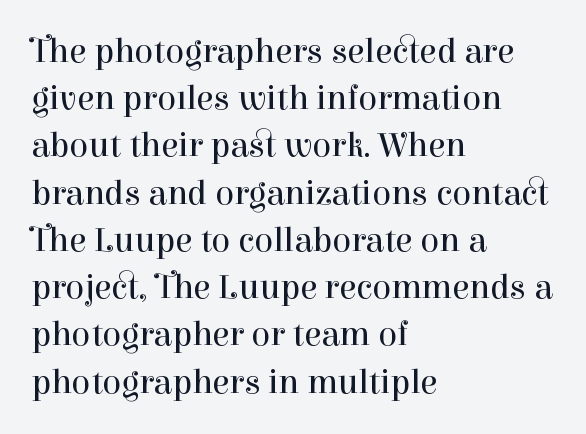
The image shows 35 px regular-weight serif type, upright; set left-aligned, normal line spacing (1.35x), normal letter spacing, not underlined; high stroke contrast and a medium x-height.
